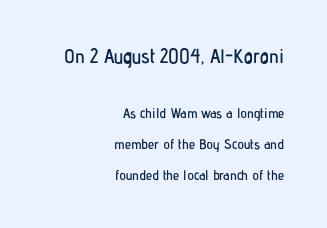
{"italic": "no", "underline": "no", "align": "right", "line_spacing": "loose", "line_spacing_ratio": 2.23, "letter_spacing": "normal", "letter_spacing_em": 0.0, "larger_block": "first", "size_ratio": 1.43, "glyph_px": 20}
